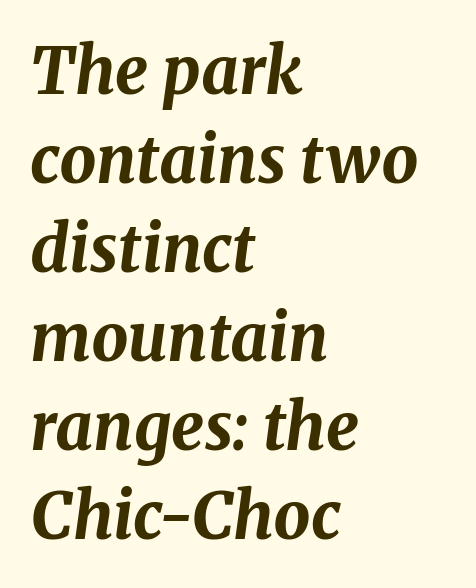
The image shows 65 px bold type, italic (leaning right); set left-aligned, normal line spacing (1.37x), normal letter spacing, not underlined; medium stroke contrast and a medium x-height.
